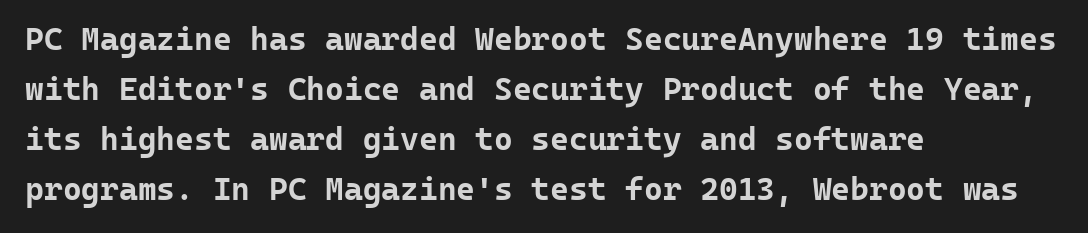
Set as a true bold cut, around the 700 mark. Posture: vertical. This rendering employs a face without finishing strokes, i.e., a sans-serif. Notice how the passage keeps a crisp vertical edge on the left only. Glyph-to-glyph distance matches everyday printed text.
